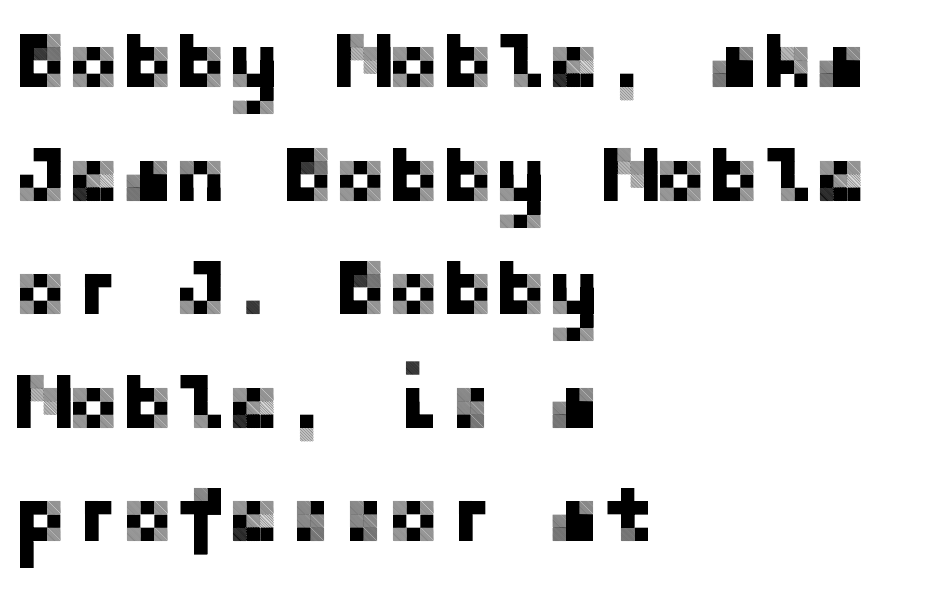
The image shows 80 px sans-serif type, upright; set left-aligned, normal line spacing (1.42x), normal letter spacing, not underlined; low stroke contrast and a medium x-height.
